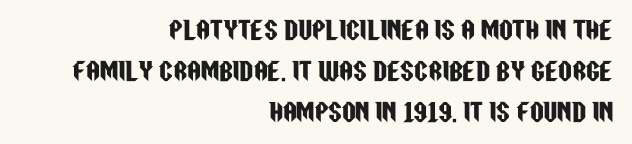
What's the leading like? Ordinary, nothing unusual. The string is rendered with underlining switched off. The passage shown has conventional tracking throughout. Leftover space on each line is placed entirely before the opening word. This sample uses an upright cut, with every glyph sitting square on the baseline.
